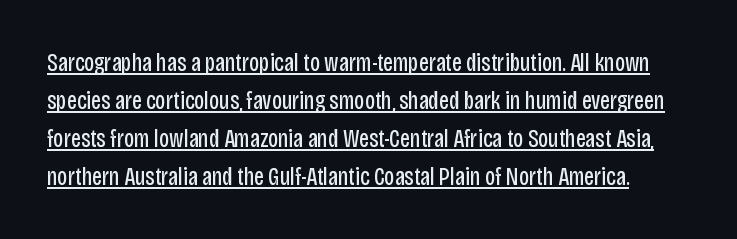
{"italic": "no", "bold": "no", "underline": "yes", "line_spacing": "normal", "line_spacing_ratio": 1.52, "letter_spacing": "normal", "letter_spacing_em": 0.0, "glyph_px": 25}
